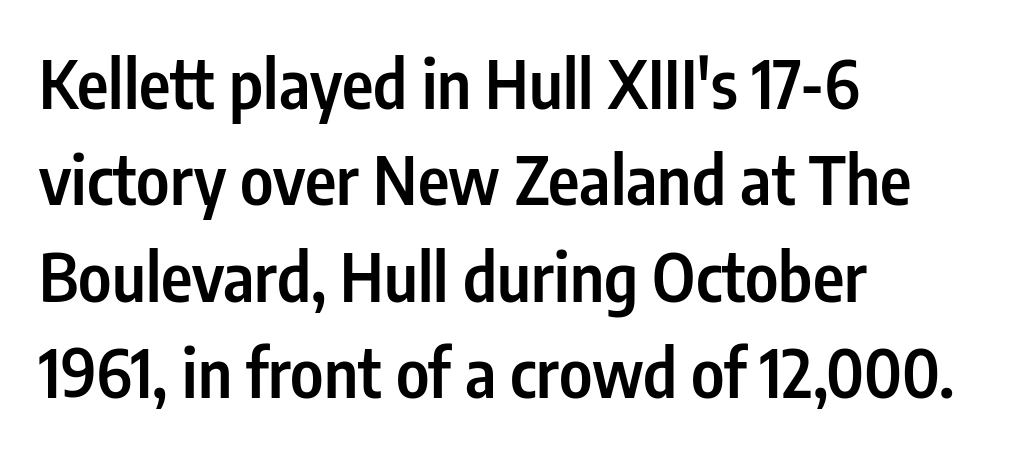
Q: Is the text bold? A: Semi-bold.
Q: Is the text italic (slanted)? A: No, it is upright.
Q: Is the typeface a serif or a sans-serif typeface? A: Sans-serif.
Q: Is the text underlined? A: No.
Q: How is the paragraph aligned? A: Left-aligned.
Q: Is the spacing between letters normal or unusually wide? A: Normal.
Q: Is the spacing between lines tight, normal or loose? A: Normal.
Q: Width (condensed, normal, or wide)? A: Condensed.
Q: Stroke contrast? A: Low.
Q: x-height? A: Medium.
Q: Monospaced? A: No.
